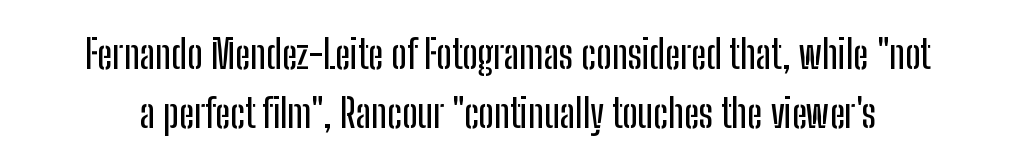
{"serif": "no", "italic": "no", "width": "condensed", "stroke_contrast": "low", "x_height": "medium", "monospaced": "no", "underline": "no", "line_spacing": "normal", "line_spacing_ratio": 1.47, "letter_spacing": "normal", "letter_spacing_em": 0.0, "glyph_px": 40}
